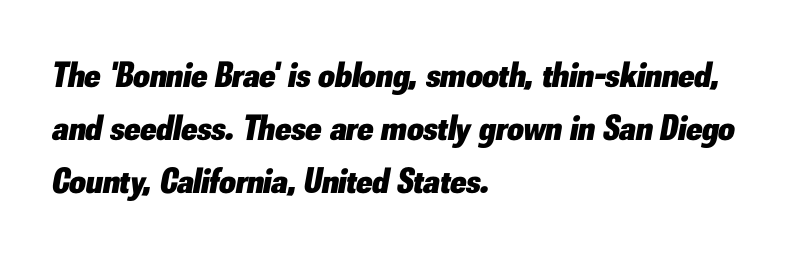
Q: Is the text bold? A: Yes.
Q: Is the text italic (slanted)? A: Yes, it leans right by about 10 degrees.
Q: Is the text underlined? A: No.
Q: How is the paragraph aligned? A: Left-aligned.
Q: Is the spacing between letters normal or unusually wide? A: Normal.
Q: Is the spacing between lines tight, normal or loose? A: Normal.
Q: Width (condensed, normal, or wide)? A: Normal.
Q: Stroke contrast? A: Low.
Q: x-height? A: Small.
Q: Monospaced? A: No.
